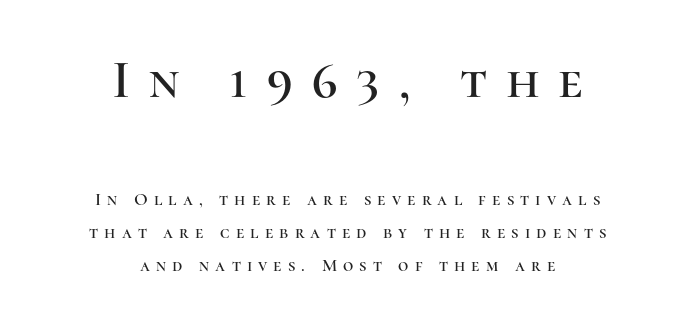
The image shows 54 px serif type, upright; set centered, line spacing 1.82x, unusually wide letter spacing (+0.34 em), not underlined; the first (top) block is 3.0x larger; high stroke contrast and a medium x-height.
